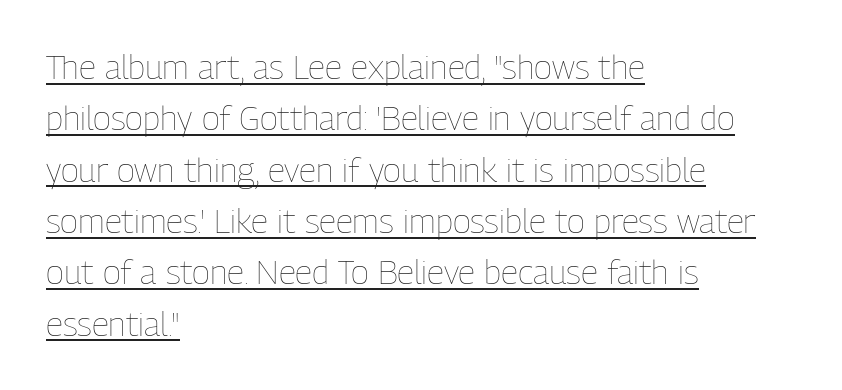
The image shows 34 px thin, condensed type, upright; set left-aligned, normal line spacing (1.51x), normal letter spacing, underlined; low stroke contrast and a medium x-height.
